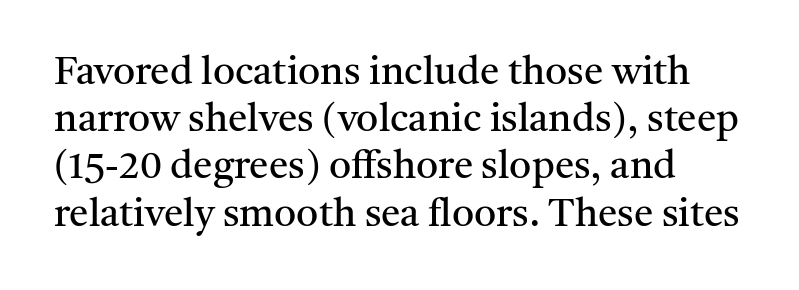
The image shows 39 px regular-weight serif type, upright; set line spacing 1.21x, normal letter spacing, not underlined; medium stroke contrast and a medium x-height.
